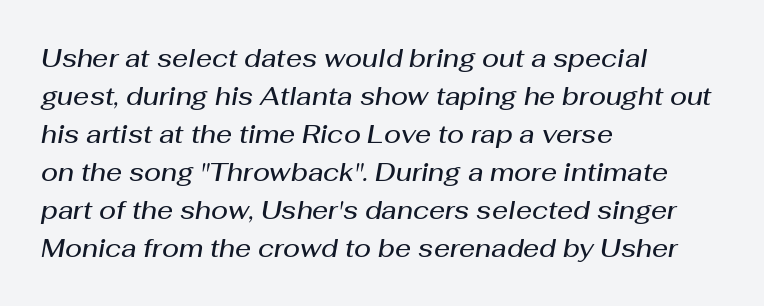
Q: Is the text bold? A: Semi-bold.
Q: Is the text italic (slanted)? A: Yes, it leans right by about 10 degrees.
Q: Is the text underlined? A: No.
Q: How is the paragraph aligned? A: Left-aligned.
Q: Is the spacing between letters normal or unusually wide? A: Normal.
Q: Is the spacing between lines tight, normal or loose? A: Normal.
